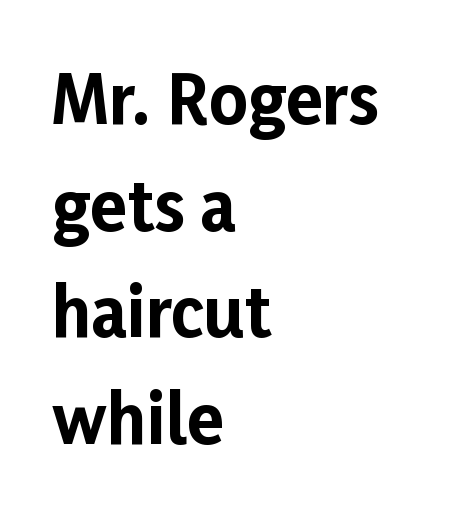
The image shows 67 px bold sans-serif type, upright; set left-aligned, normal line spacing (1.59x), normal letter spacing, not underlined; low stroke contrast and a medium x-height.
